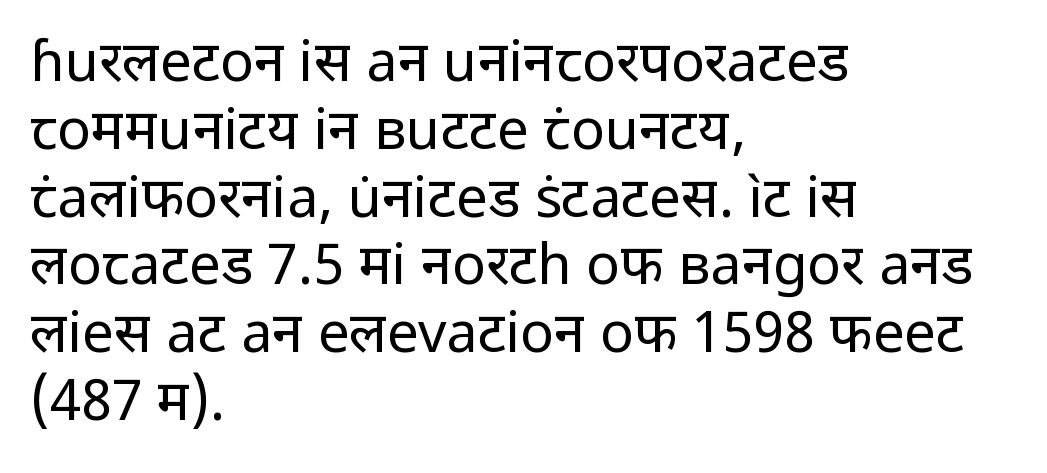
{"serif": "no", "italic": "no", "bold": "no", "weight": "regular", "width": "normal", "stroke_contrast": "low", "x_height": "medium", "monospaced": "no", "underline": "no", "align": "left", "line_spacing_ratio": 1.21, "letter_spacing": "normal", "letter_spacing_em": 0.0, "glyph_px": 56}
